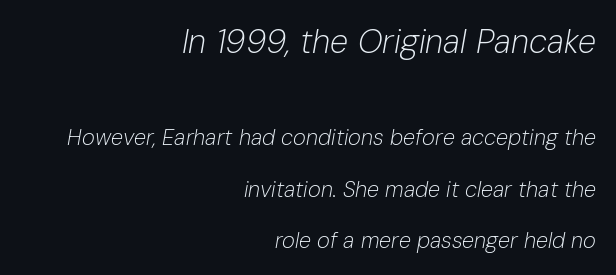
{"italic": "yes", "lean": "right", "slant_degrees": 10, "bold": "no", "weight": "light", "width": "normal", "stroke_contrast": "low", "x_height": "medium", "monospaced": "no", "underline": "no", "align": "right", "line_spacing": "loose", "line_spacing_ratio": 2.33, "letter_spacing": "normal", "letter_spacing_em": 0.0, "larger_block": "first", "size_ratio": 1.5, "glyph_px": 33}
